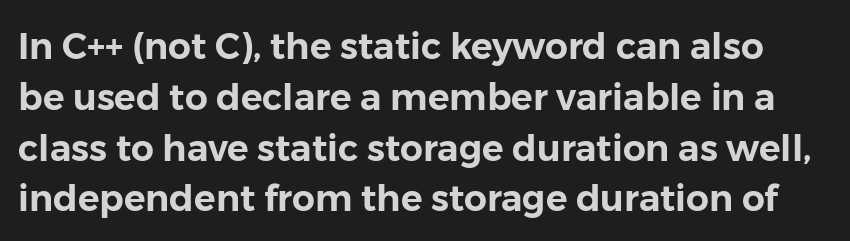
Baseline-to-baseline distance is the conventional proportion of letter height. Descenders are the only things crossing below the line. Spacing between characters is what you'd get straight out of the box. Here the designer chose a conventional face with non-uniform glyph widths. You can tell from the bare stems that sans-serif type was used.
